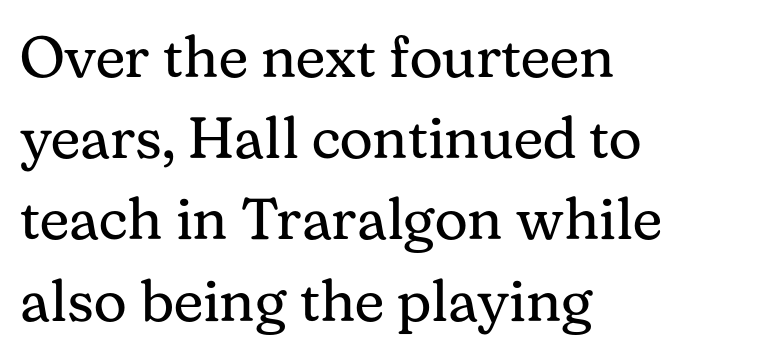
Serif or sans? Serif — the stroke terminals have little feet. Varying glyph widths throughout — classic text-font behaviour. The characters are drawn with everyday or finer stroke widths. A normal amount of white space separates one row of letters from the next. This is the regular roman posture of the typeface. No extra tracking has been applied to these lines.
